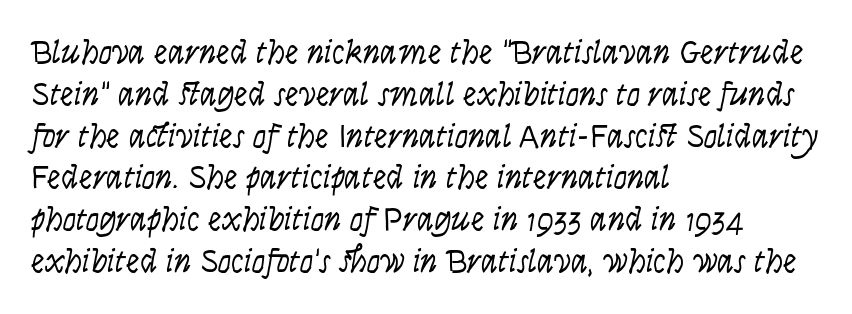
The font's italic variant was chosen for this text. Caption: multi-line text, flush left, ragged right. Underlining? Definitely not there. Weight class: somewhere from thin through regular.
